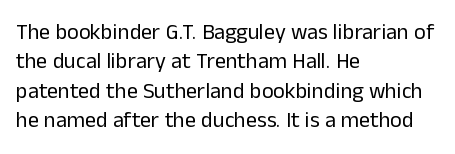
The image shows 22 px text type, upright; set left-aligned, normal line spacing (1.34x), normal letter spacing, not underlined.
